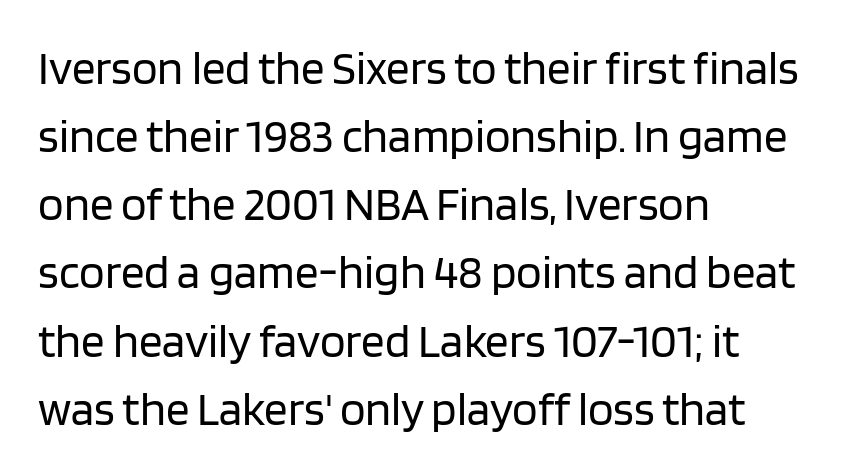
{"serif": "no", "italic": "no", "bold": "no", "weight": "regular", "width": "normal", "stroke_contrast": "low", "x_height": "large", "monospaced": "no", "underline": "no", "align": "left", "line_spacing": "normal", "line_spacing_ratio": 1.45, "letter_spacing": "normal", "letter_spacing_em": 0.0, "glyph_px": 47}
